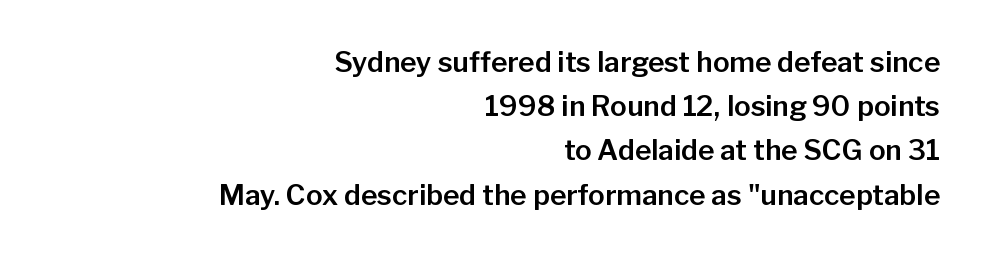
{"serif": "no", "italic": "no", "width": "normal", "stroke_contrast": "low", "x_height": "medium", "monospaced": "no", "underline": "no", "align": "right", "line_spacing": "normal", "line_spacing_ratio": 1.58, "letter_spacing": "normal", "letter_spacing_em": 0.0, "glyph_px": 28}
